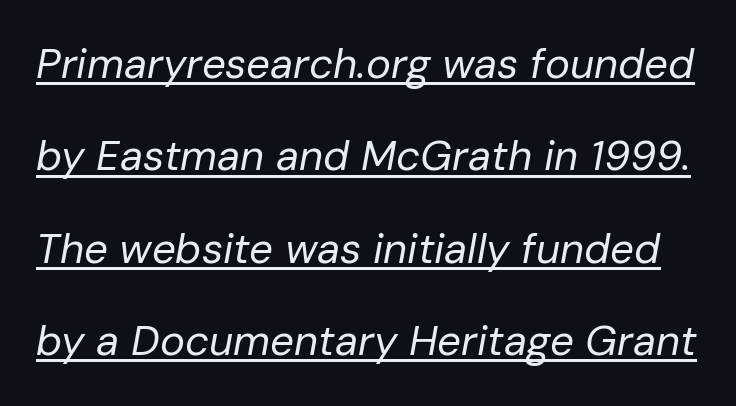
The image shows 42 px regular-weight type, italic (leaning right); set loose line spacing (2.2x), normal letter spacing, underlined; low stroke contrast and a medium x-height.
